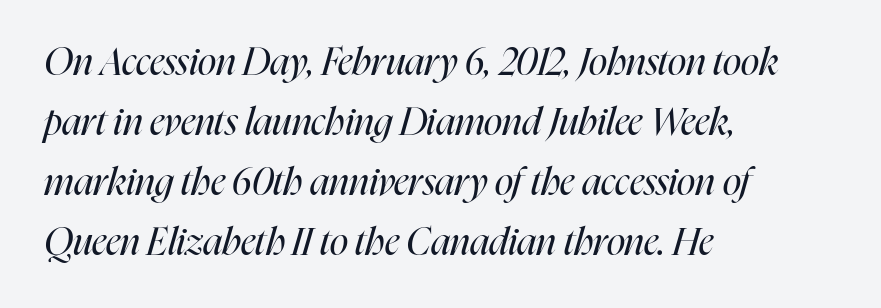
{"italic": "yes", "lean": "right", "slant_degrees": 16, "bold": "no", "weight": "regular", "width": "condensed", "stroke_contrast": "high", "x_height": "medium", "monospaced": "no", "underline": "no", "align": "left", "line_spacing": "normal", "line_spacing_ratio": 1.58, "letter_spacing": "normal", "letter_spacing_em": 0.0, "glyph_px": 38}
